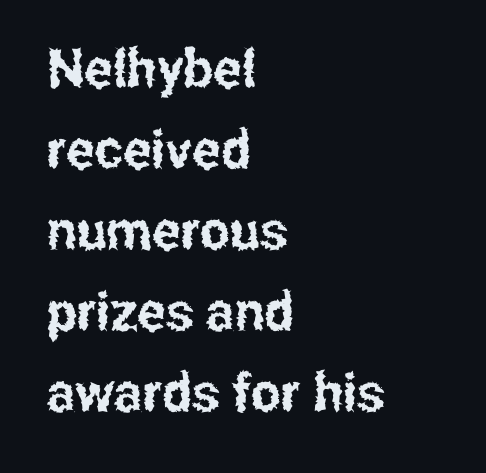
Q: Is the text italic (slanted)? A: No, it is upright.
Q: Is the typeface a serif or a sans-serif typeface? A: Sans-serif.
Q: Is the text underlined? A: No.
Q: How is the paragraph aligned? A: Left-aligned.
Q: Is the spacing between letters normal or unusually wide? A: Normal.
Q: Is the spacing between lines tight, normal or loose? A: Normal.
Q: Width (condensed, normal, or wide)? A: Condensed.
Q: Stroke contrast? A: Low.
Q: x-height? A: Medium.
Q: Monospaced? A: No.
